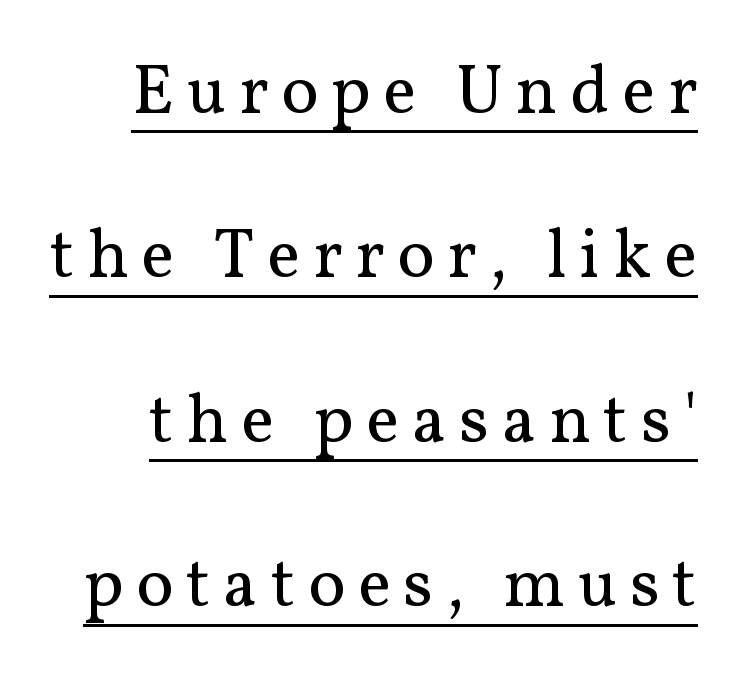
The image shows 70 px regular-weight serif type, upright; set loose line spacing (2.35x), underlined; medium stroke contrast and a medium x-height.
